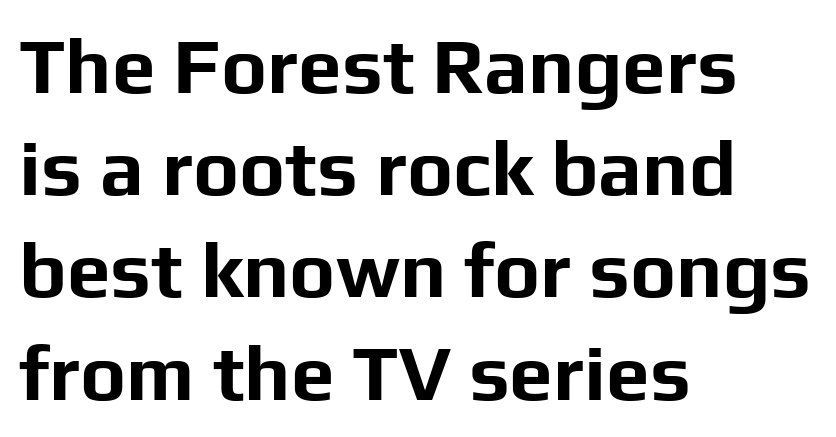
Q: Is the text bold? A: Yes.
Q: Is the text italic (slanted)? A: No, it is upright.
Q: Is the typeface a serif or a sans-serif typeface? A: Sans-serif.
Q: Is the text underlined? A: No.
Q: How is the paragraph aligned? A: Left-aligned.
Q: Is the spacing between letters normal or unusually wide? A: Normal.
Q: Is the spacing between lines tight, normal or loose? A: Normal.
Q: Width (condensed, normal, or wide)? A: Normal.
Q: Stroke contrast? A: Low.
Q: x-height? A: Medium.
Q: Monospaced? A: No.
